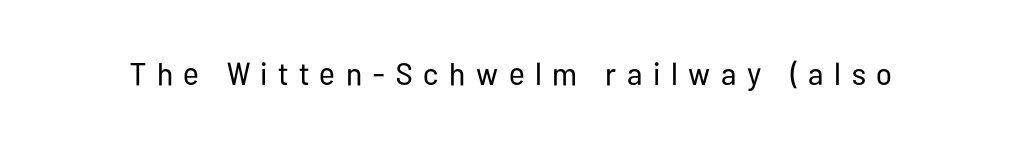
{"serif": "no", "italic": "no", "bold": "no", "weight": "regular", "width": "condensed", "stroke_contrast": "low", "x_height": "medium", "monospaced": "no", "underline": "no", "letter_spacing": "wide", "letter_spacing_em": 0.33, "glyph_px": 32}
